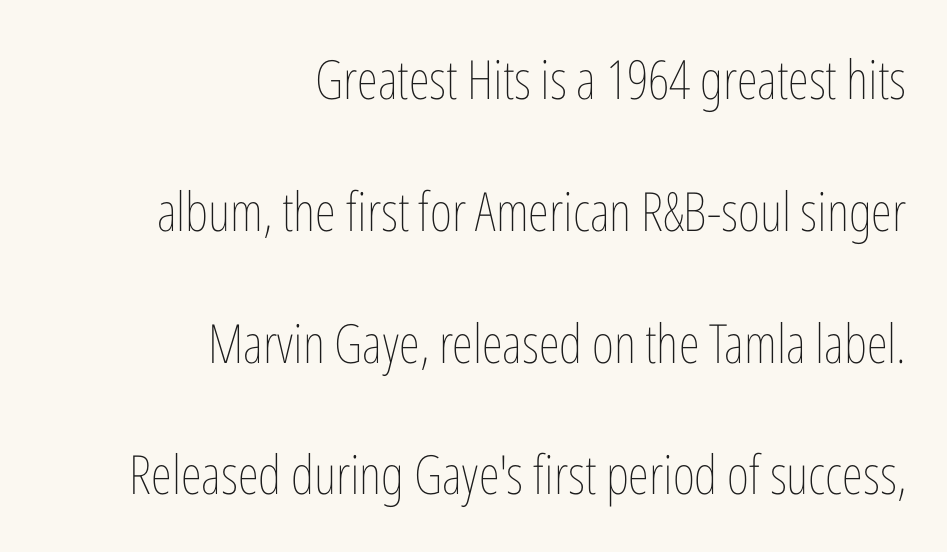
Q: Is the text bold? A: No.
Q: Is the text italic (slanted)? A: No, it is upright.
Q: Is the text underlined? A: No.
Q: How is the paragraph aligned? A: Right-aligned.
Q: Is the spacing between letters normal or unusually wide? A: Normal.
Q: Is the spacing between lines tight, normal or loose? A: Loose.
Q: Width (condensed, normal, or wide)? A: Condensed.
Q: Stroke contrast? A: Low.
Q: x-height? A: Medium.
Q: Monospaced? A: No.
